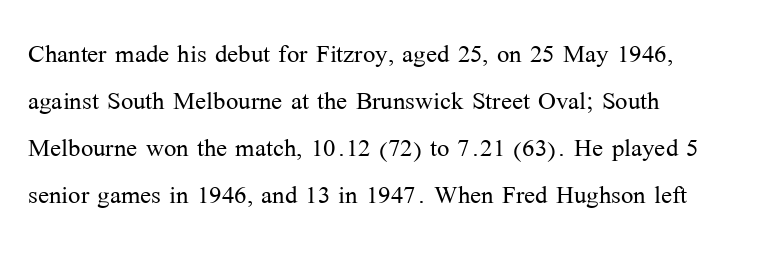
Q: Is the text bold? A: No.
Q: Is the text italic (slanted)? A: No, it is upright.
Q: Is the typeface a serif or a sans-serif typeface? A: Serif.
Q: Is the text underlined? A: No.
Q: How is the paragraph aligned? A: Left-aligned.
Q: Is the spacing between letters normal or unusually wide? A: Normal.
Q: Is the spacing between lines tight, normal or loose? A: Normal.
Q: Width (condensed, normal, or wide)? A: Normal.
Q: Stroke contrast? A: Medium.
Q: x-height? A: Medium.
Q: Monospaced? A: No.
